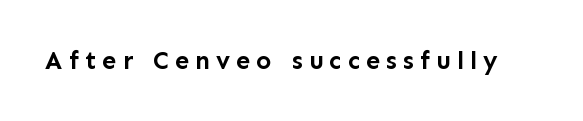
{"italic": "no", "bold": "yes", "underline": "no", "letter_spacing": "wide", "letter_spacing_em": 0.25, "glyph_px": 25}
